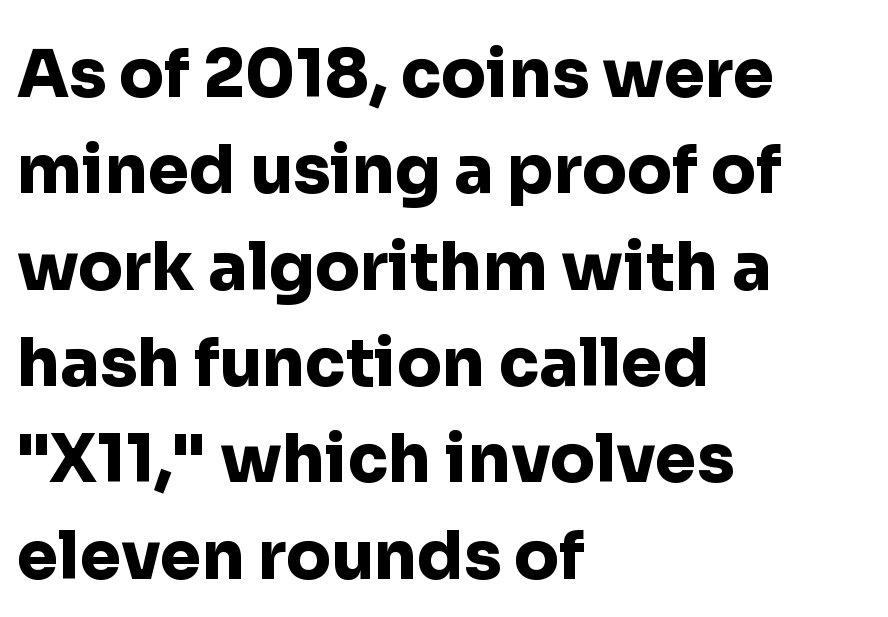
{"serif": "no", "italic": "no", "bold": "yes", "weight": "heavy", "width": "normal", "stroke_contrast": "low", "x_height": "medium", "monospaced": "no", "underline": "no", "align": "left", "line_spacing": "normal", "line_spacing_ratio": 1.46, "letter_spacing": "normal", "letter_spacing_em": 0.0, "glyph_px": 66}
